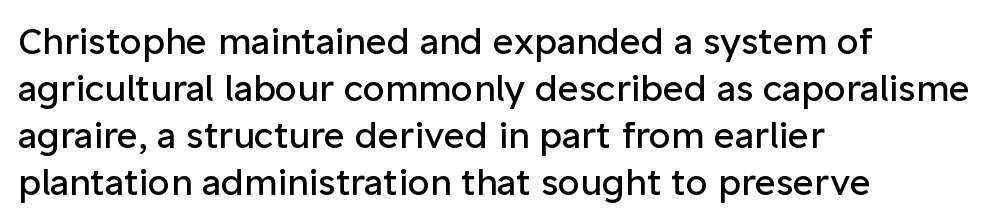
What stands out about the letter spacing? Nothing — it is the standard amount. This rendering features lettering with no underline. Regarding serifs, this sample does without them. Spacing verdict: proportional, widths tailored to each character. Do the letters lean? They stand straight.
